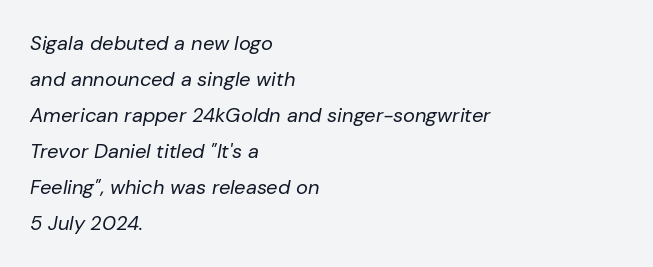
The image shows 20 px text type, italic (leaning right); set left-aligned, line spacing 1.8x, normal letter spacing, not underlined.
